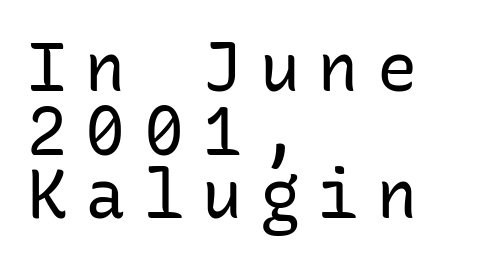
Q: Is the text bold? A: No.
Q: Is the text italic (slanted)? A: No, it is upright.
Q: Is the typeface a serif or a sans-serif typeface? A: Sans-serif.
Q: Is the text underlined? A: No.
Q: How is the paragraph aligned? A: Left-aligned.
Q: Is the spacing between letters normal or unusually wide? A: Unusually wide.
Q: Is the spacing between lines tight, normal or loose? A: Tight.
Q: Width (condensed, normal, or wide)? A: Normal.
Q: Stroke contrast? A: Low.
Q: x-height? A: Medium.
Q: Monospaced? A: Yes.
